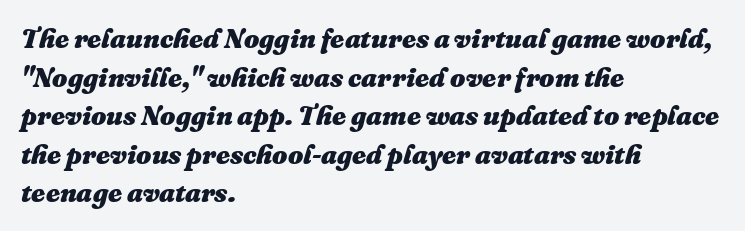
{"italic": "yes", "lean": "right", "slant_degrees": 16, "bold": "yes", "underline": "no", "align": "left", "line_spacing": "normal", "line_spacing_ratio": 1.43, "letter_spacing": "normal", "letter_spacing_em": 0.0, "glyph_px": 27}
